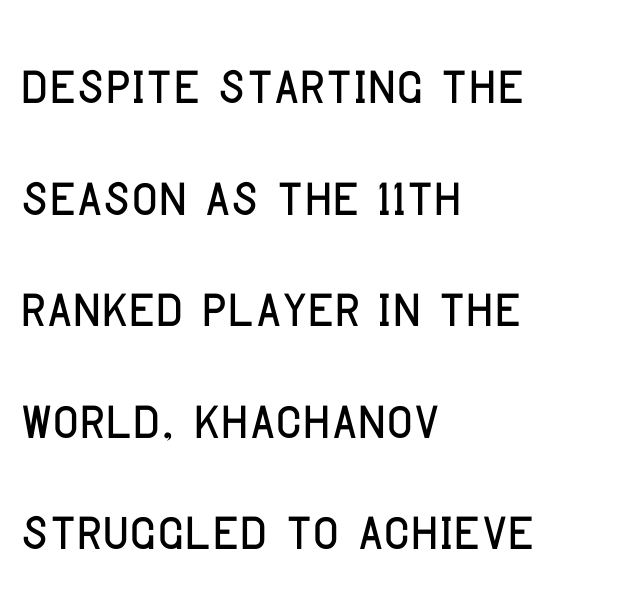
Left-aligned paragraph, ragged on the right. Observe the ordinary spacing: letters are neighbours, not strangers. This sample keeps an unexceptional amount of space between lines. You could not count columns in this text — the font is proportionally spaced. These lines are composed in type without serifs. Upright lettering throughout.
